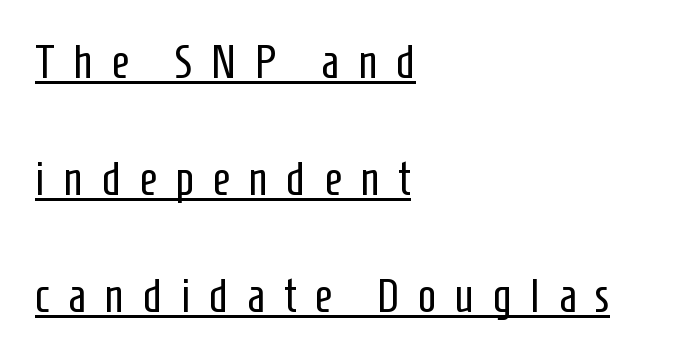
The image shows 48 px regular-weight, condensed sans-serif type, upright; set left-aligned, loose line spacing (2.44x), unusually wide letter spacing (+0.39 em), underlined; low stroke contrast and a medium x-height.
